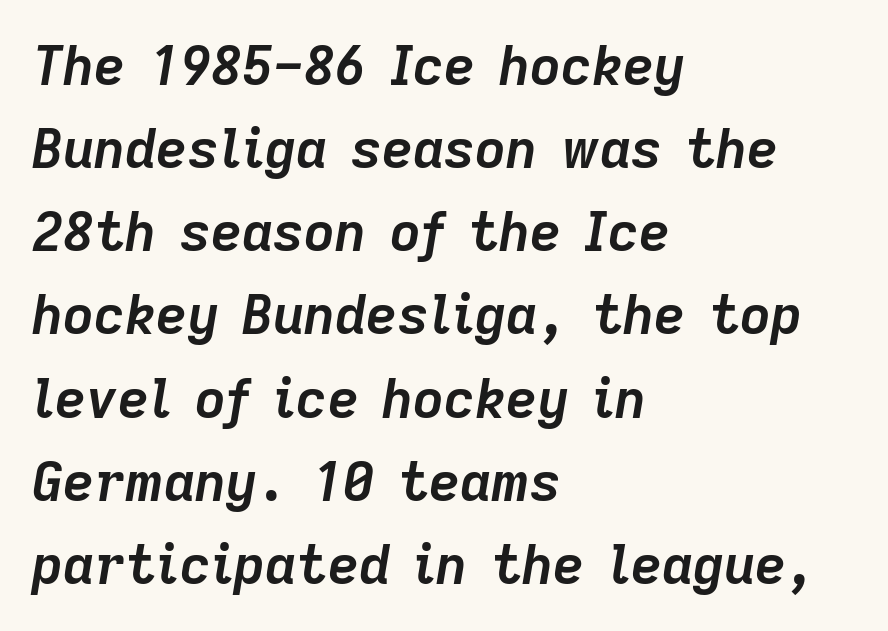
{"italic": "yes", "lean": "right", "slant_degrees": 9, "bold": "yes", "weight": "semibold", "width": "normal", "stroke_contrast": "low", "x_height": "medium", "monospaced": "no", "underline": "no", "align": "left", "line_spacing": "normal", "line_spacing_ratio": 1.54, "letter_spacing": "normal", "letter_spacing_em": 0.0, "glyph_px": 54}
